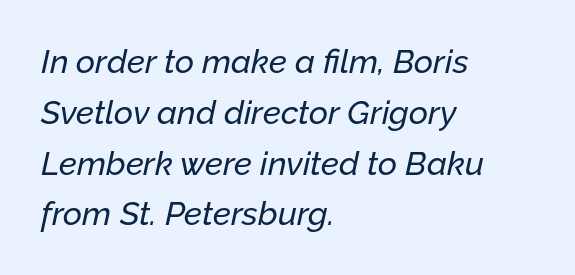
{"italic": "yes", "lean": "right", "slant_degrees": 12, "width": "normal", "stroke_contrast": "low", "x_height": "medium", "monospaced": "no", "underline": "no", "align": "left", "line_spacing": "normal", "line_spacing_ratio": 1.54, "letter_spacing": "normal", "letter_spacing_em": 0.0, "glyph_px": 33}
